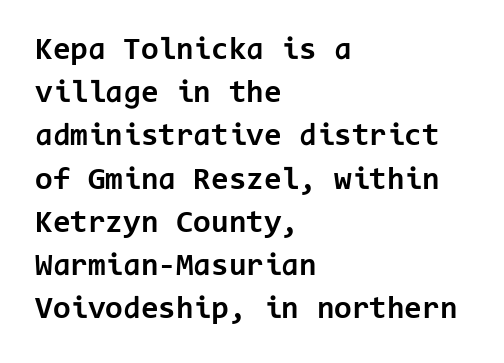
The image shows 32 px bold sans-serif type, upright, monospaced; set left-aligned, normal line spacing (1.35x), normal letter spacing, not underlined; low stroke contrast and a medium x-height.
